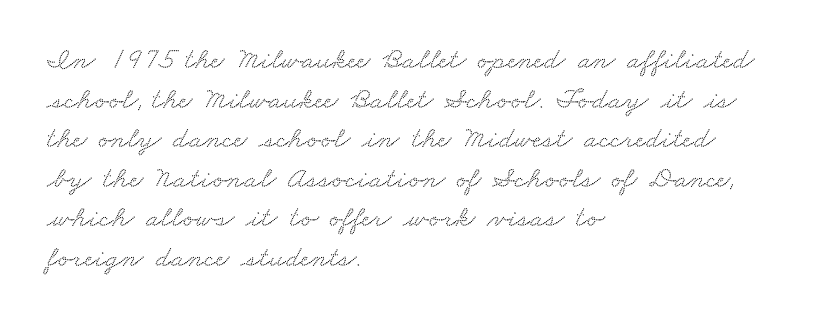
Q: Is the typeface a serif or a sans-serif typeface? A: Serif.
Q: Is the text underlined? A: No.
Q: How is the paragraph aligned? A: Left-aligned.
Q: Is the spacing between letters normal or unusually wide? A: Normal.
Q: Is the spacing between lines tight, normal or loose? A: Normal.
Q: Width (condensed, normal, or wide)? A: Wide.
Q: Stroke contrast? A: Medium.
Q: x-height? A: Small.
Q: Monospaced? A: No.
